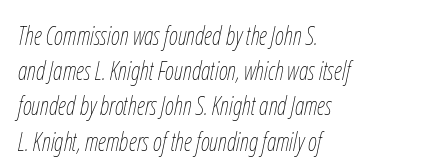
Q: Is the text bold? A: No.
Q: Is the text italic (slanted)? A: Yes, it leans right by about 12 degrees.
Q: Is the text underlined? A: No.
Q: How is the paragraph aligned? A: Left-aligned.
Q: Is the spacing between letters normal or unusually wide? A: Normal.
Q: Is the spacing between lines tight, normal or loose? A: Normal.
